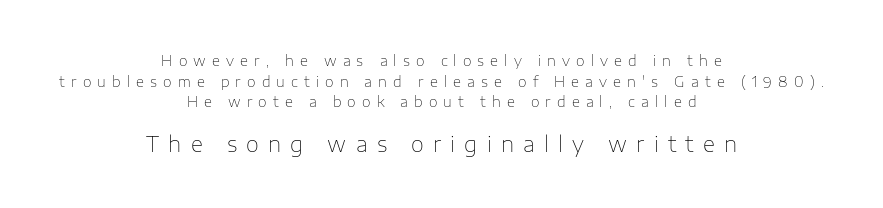
The image shows 21 px text type, upright; set centered, normal line spacing (1.47x), unusually wide letter spacing (+0.44 em), not underlined; the second (bottom) block is 1.5x larger.
